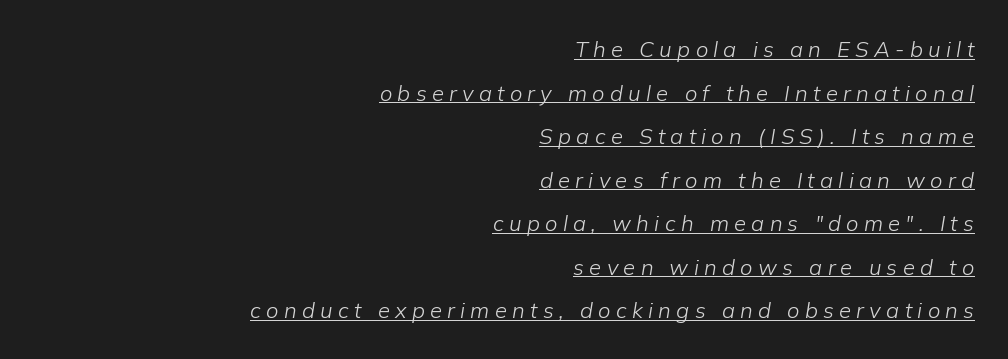
On a weight scale, this lands at 450 or below. The string is rendered with underlining switched on. Each new line begins a long way beneath the previous one. The lines in this sample share a right terminus and differ only in where they begin. Compared with typical body copy, the letter spacing here is much looser.
